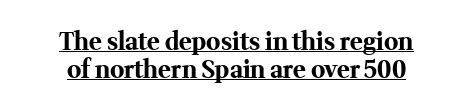
{"italic": "no", "bold": "yes", "underline": "yes", "align": "center", "line_spacing": "tight", "line_spacing_ratio": 1.15, "letter_spacing": "normal", "letter_spacing_em": 0.0, "glyph_px": 24}
